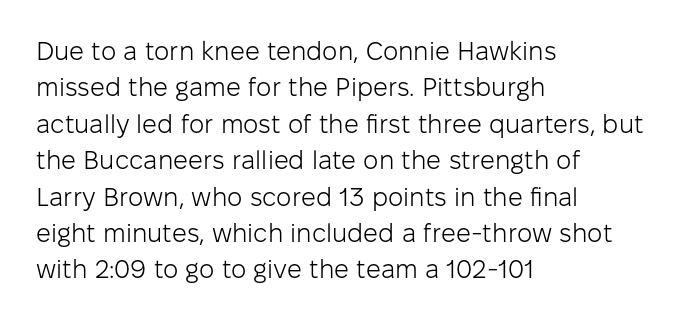
{"italic": "no", "bold": "no", "underline": "no", "align": "left", "line_spacing": "normal", "line_spacing_ratio": 1.4, "letter_spacing": "normal", "letter_spacing_em": 0.0, "glyph_px": 26}
